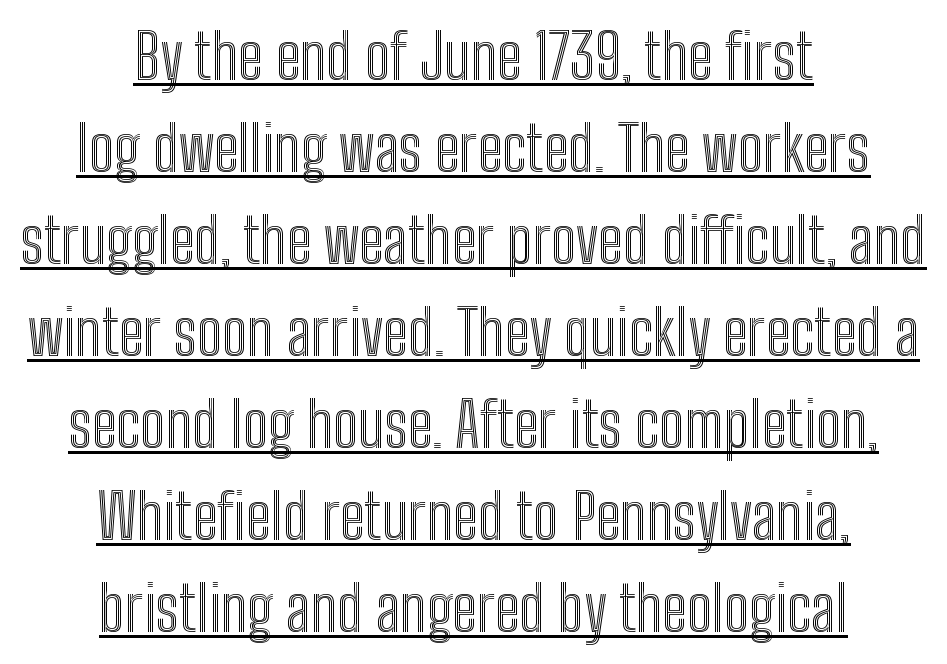
The image shows 63 px condensed type, upright; set centered, normal line spacing (1.46x), normal letter spacing, underlined; a medium x-height.
